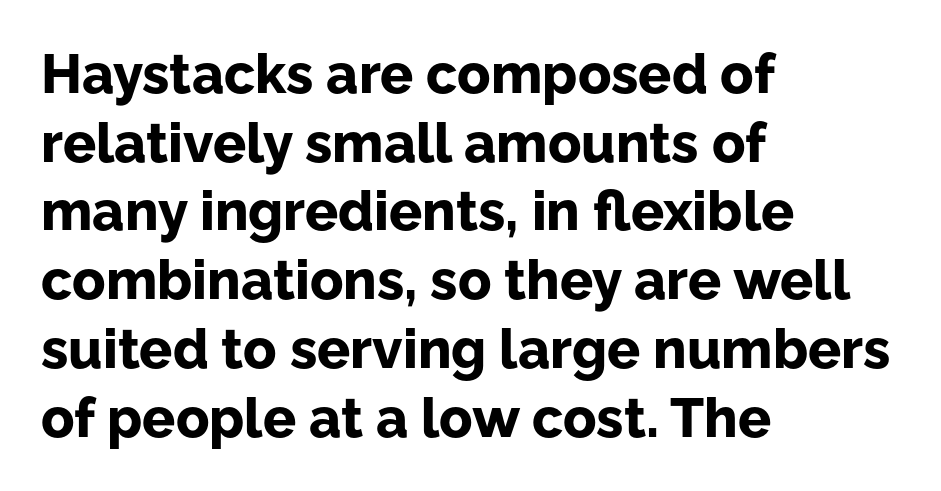
{"serif": "no", "italic": "no", "bold": "yes", "weight": "bold", "width": "normal", "stroke_contrast": "low", "x_height": "medium", "monospaced": "no", "underline": "no", "align": "left", "line_spacing": "normal", "line_spacing_ratio": 1.25, "letter_spacing": "normal", "letter_spacing_em": 0.0, "glyph_px": 55}
